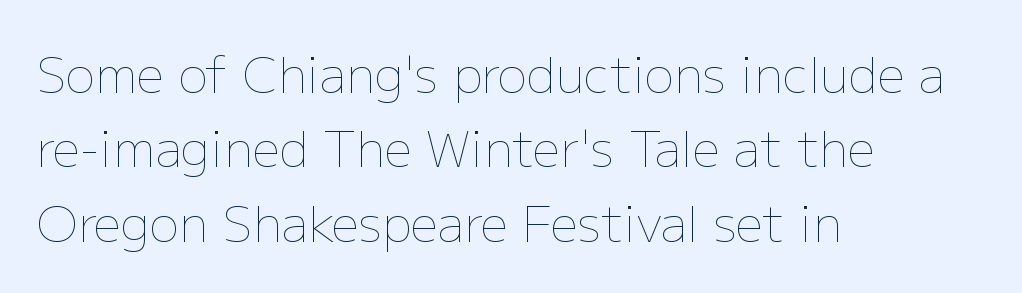
Is this a heavy cut? Hardly; it is regular or lighter. The typesetter chose a ragged-right arrangement here. Proportional: the letters do not fall into vertical columns. How are the letters spaced? Ordinarily, with no added tracking. The type sits square on the baseline with zero lean.
